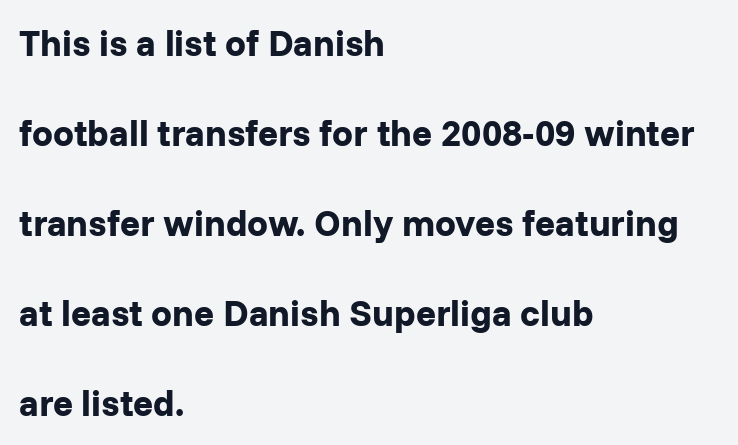
Q: Is the text bold? A: Yes.
Q: Is the text italic (slanted)? A: No, it is upright.
Q: Is the typeface a serif or a sans-serif typeface? A: Sans-serif.
Q: Is the text underlined? A: No.
Q: How is the paragraph aligned? A: Left-aligned.
Q: Is the spacing between letters normal or unusually wide? A: Normal.
Q: Is the spacing between lines tight, normal or loose? A: Loose.
Q: Width (condensed, normal, or wide)? A: Normal.
Q: Stroke contrast? A: Low.
Q: x-height? A: Medium.
Q: Monospaced? A: No.
